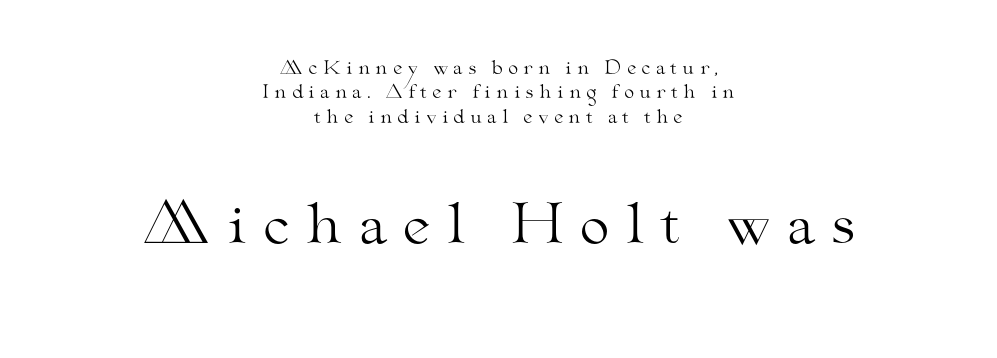
{"serif": "yes", "italic": "no", "bold": "no", "weight": "light", "width": "wide", "stroke_contrast": "medium", "x_height": "small", "monospaced": "no", "underline": "no", "align": "center", "line_spacing": "normal", "line_spacing_ratio": 1.36, "letter_spacing": "wide", "letter_spacing_em": 0.27, "larger_block": "second", "size_ratio": 3.0, "glyph_px": 54}
